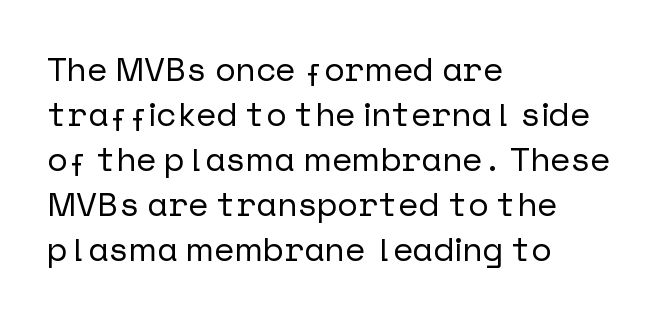
{"serif": "no", "italic": "no", "width": "normal", "stroke_contrast": "low", "x_height": "medium", "underline": "no", "align": "left", "line_spacing": "normal", "line_spacing_ratio": 1.32, "letter_spacing": "normal", "letter_spacing_em": 0.0, "glyph_px": 34}
